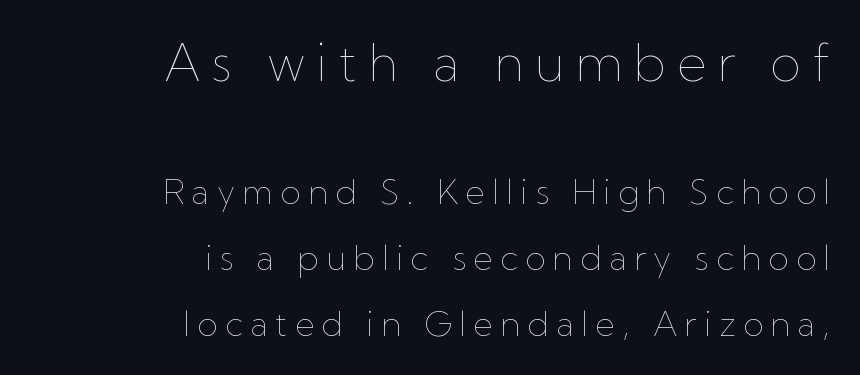
Q: Is the text bold? A: No.
Q: Is the text italic (slanted)? A: No, it is upright.
Q: Is the text underlined? A: No.
Q: How is the paragraph aligned? A: Right-aligned.
Q: Is the spacing between letters normal or unusually wide? A: Unusually wide.
Q: Is the spacing between lines tight, normal or loose? A: Loose.
Q: Which block of text is set in a larger size, the first (top) or the second (bottom)? A: The first (top) one.
Q: Width (condensed, normal, or wide)? A: Normal.
Q: Stroke contrast? A: Low.
Q: x-height? A: Medium.
Q: Monospaced? A: No.
